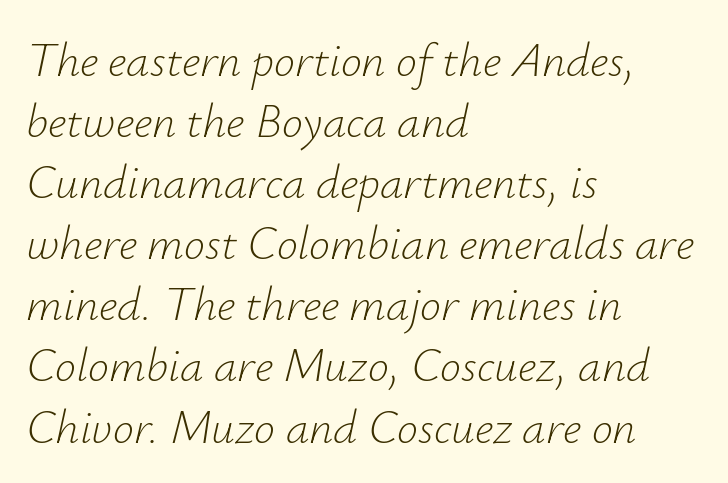
Q: Is the text bold? A: No.
Q: Is the text italic (slanted)? A: Yes, it leans right by about 12 degrees.
Q: Is the text underlined? A: No.
Q: How is the paragraph aligned? A: Left-aligned.
Q: Is the spacing between letters normal or unusually wide? A: Normal.
Q: Is the spacing between lines tight, normal or loose? A: Normal.
Q: Width (condensed, normal, or wide)? A: Normal.
Q: Stroke contrast? A: Low.
Q: x-height? A: Small.
Q: Monospaced? A: No.
